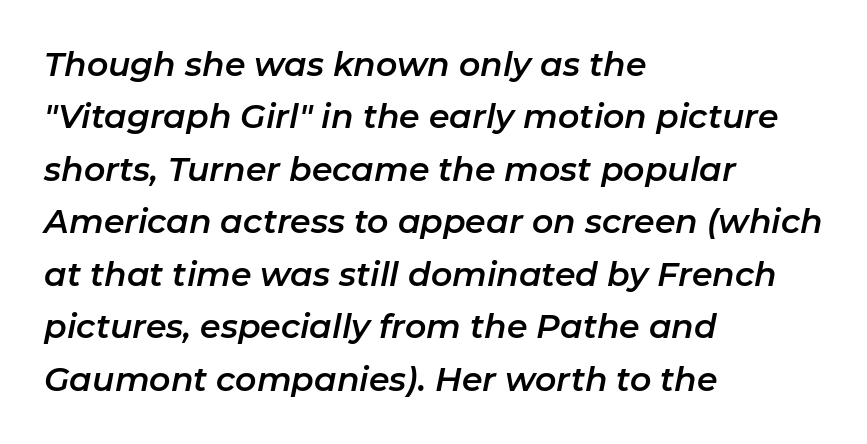
The image shows 33 px text type, italic (leaning right); set left-aligned, normal line spacing (1.59x), normal letter spacing, not underlined; low stroke contrast and a medium x-height.
